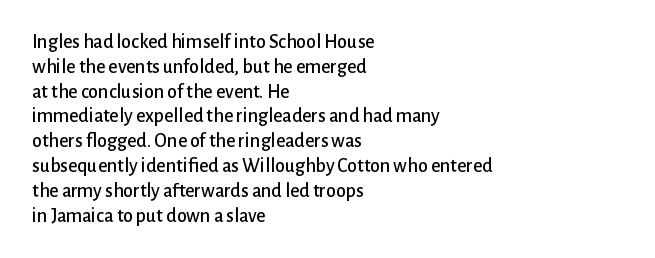
{"italic": "no", "underline": "no", "align": "left", "line_spacing_ratio": 1.24, "letter_spacing": "normal", "letter_spacing_em": 0.0, "glyph_px": 20}
